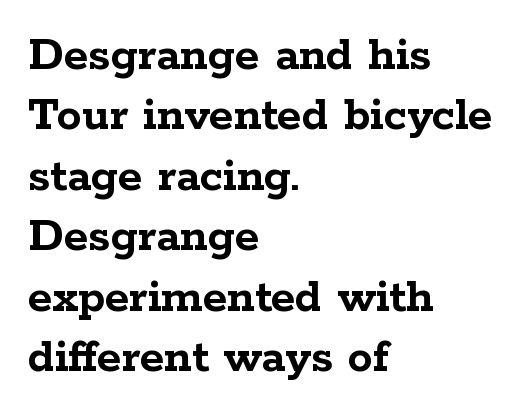
Q: Is the text bold? A: Yes.
Q: Is the text italic (slanted)? A: No, it is upright.
Q: Is the typeface a serif or a sans-serif typeface? A: Serif.
Q: Is the text underlined? A: No.
Q: How is the paragraph aligned? A: Left-aligned.
Q: Is the spacing between letters normal or unusually wide? A: Normal.
Q: Width (condensed, normal, or wide)? A: Wide.
Q: Stroke contrast? A: Low.
Q: x-height? A: Medium.
Q: Monospaced? A: No.
